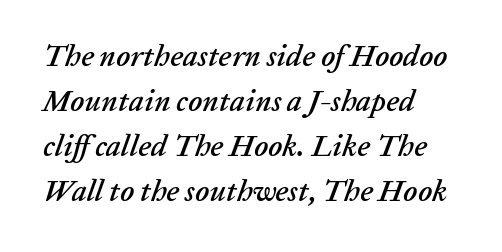
Q: Is the text italic (slanted)? A: Yes, it leans right by about 20 degrees.
Q: Is the text underlined? A: No.
Q: How is the paragraph aligned? A: Left-aligned.
Q: Is the spacing between letters normal or unusually wide? A: Normal.
Q: Is the spacing between lines tight, normal or loose? A: Normal.
Q: Width (condensed, normal, or wide)? A: Normal.
Q: Stroke contrast? A: Low.
Q: x-height? A: Medium.
Q: Monospaced? A: No.
